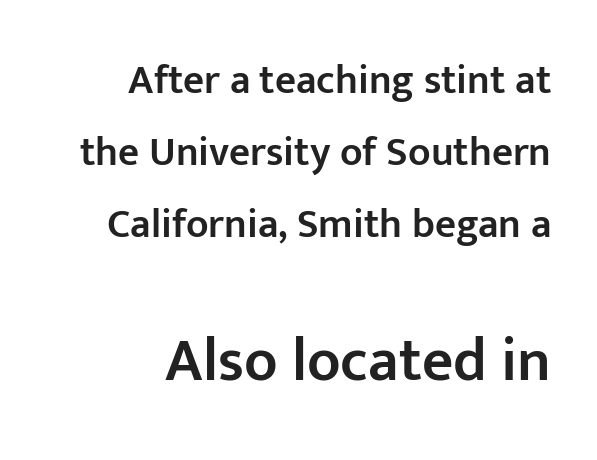
{"serif": "no", "italic": "no", "bold": "semi", "weight": "semibold", "width": "normal", "stroke_contrast": "low", "x_height": "medium", "monospaced": "no", "underline": "no", "align": "right", "line_spacing_ratio": 1.76, "letter_spacing": "normal", "letter_spacing_em": 0.0, "larger_block": "second", "size_ratio": 1.49, "glyph_px": 61}
